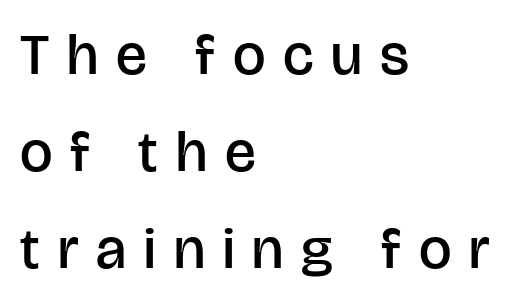
You could not count columns in this text — the font is proportionally spaced. Observe the absence of serifs on each vertical stroke in this sample. Vertical strokes here are truly vertical. Horizontal bands of white between lines are of average thickness.
